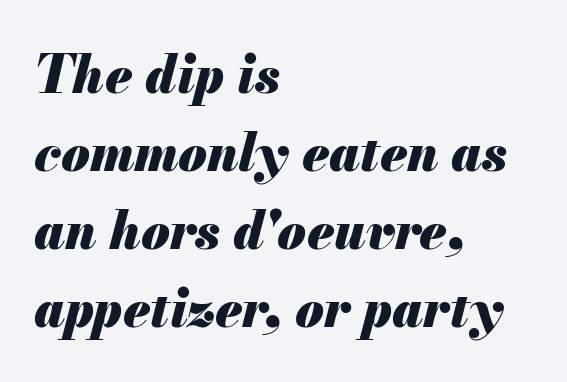
Q: Is the text bold? A: Yes.
Q: Is the text italic (slanted)? A: Yes, it leans right by about 13 degrees.
Q: Is the text underlined? A: No.
Q: How is the paragraph aligned? A: Left-aligned.
Q: Is the spacing between letters normal or unusually wide? A: Normal.
Q: Is the spacing between lines tight, normal or loose? A: Normal.
Q: Width (condensed, normal, or wide)? A: Normal.
Q: Stroke contrast? A: Medium.
Q: x-height? A: Small.
Q: Monospaced? A: No.
